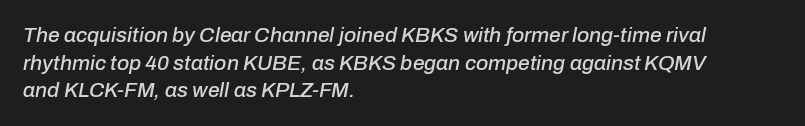
The image shows 21 px text type, italic (leaning right); set left-aligned, normal line spacing (1.31x), normal letter spacing, not underlined.
